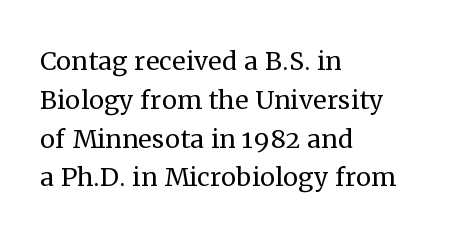
The image shows 34 px regular-weight serif type, upright; set left-aligned, tight line spacing (1.14x), normal letter spacing, not underlined; medium stroke contrast and a medium x-height.
